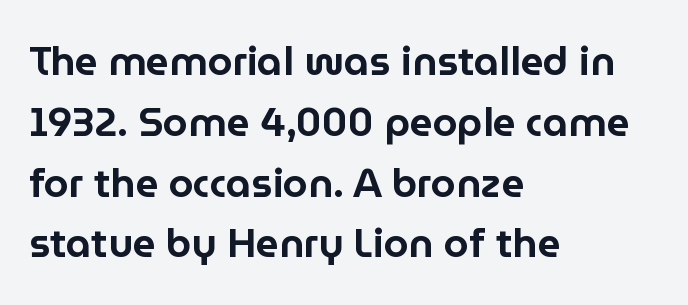
This sample uses plain, unmodified letter spacing. Stroke terminals: plain, sans-serif. Whoever set this chose a conventional vertical rhythm. In terms of posture, this sample is upright.
